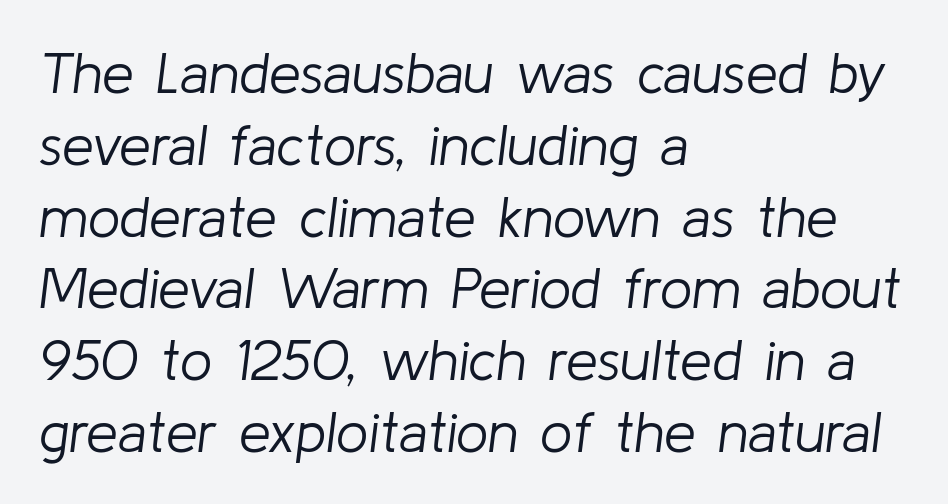
The image shows 57 px light type, italic (leaning right); set left-aligned, normal line spacing (1.26x), normal letter spacing, not underlined; low stroke contrast and a medium x-height.
